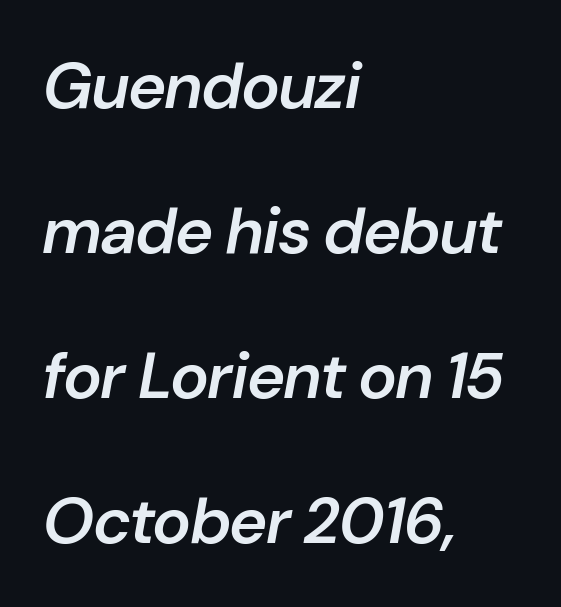
The image shows 65 px semibold type, italic (leaning right); set left-aligned, loose line spacing (2.23x), normal letter spacing, not underlined; low stroke contrast and a medium x-height.
